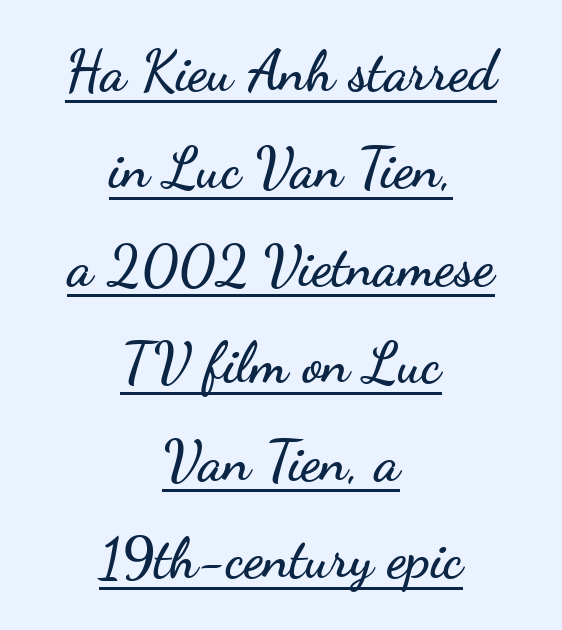
The image shows 56 px wide sans-serif type; set centered, line spacing 1.74x, normal letter spacing, underlined; low stroke contrast and a small x-height.
